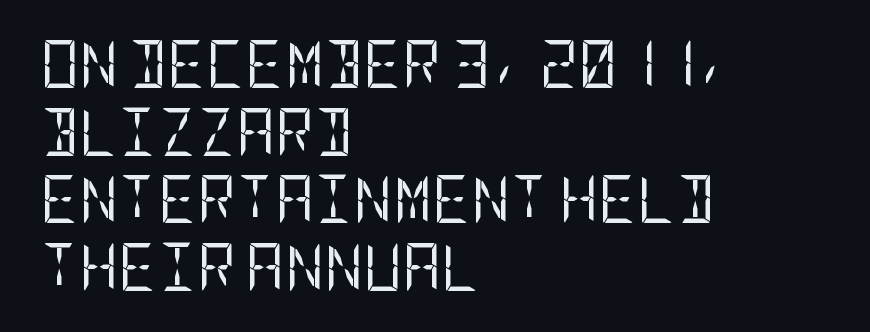
{"serif": "no", "italic": "no", "bold": "no", "weight": "regular", "width": "condensed", "stroke_contrast": "low", "x_height": "large", "underline": "no", "align": "left", "line_spacing": "normal", "line_spacing_ratio": 1.41, "letter_spacing": "normal", "letter_spacing_em": 0.0, "glyph_px": 48}
